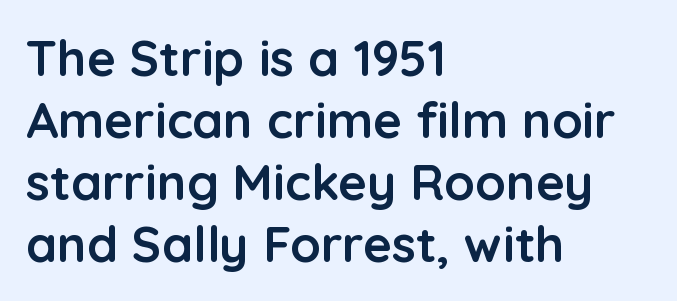
{"serif": "no", "italic": "no", "bold": "yes", "weight": "semibold", "width": "normal", "stroke_contrast": "low", "x_height": "medium", "monospaced": "no", "underline": "no", "align": "left", "line_spacing_ratio": 1.24, "letter_spacing": "normal", "letter_spacing_em": 0.0, "glyph_px": 50}
